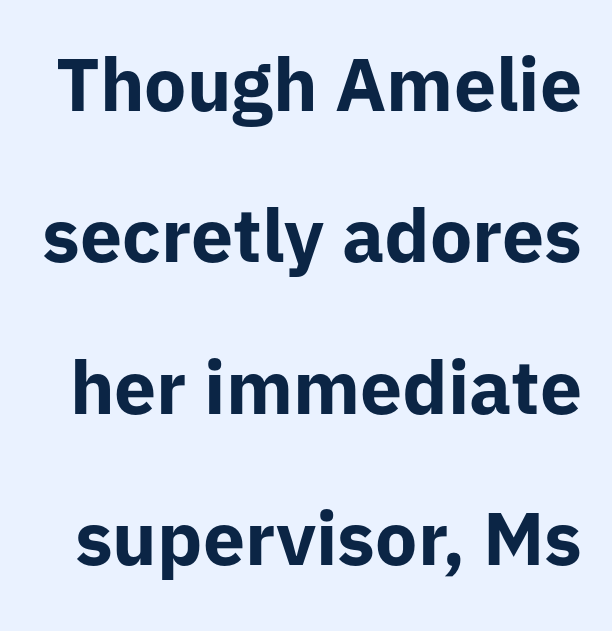
The block of text is sparse from top to bottom, with ample space between rows. The horizontal fit of the characters is conventional and even. Only glyphs here, with clear space below each row. Designer's note — italics off, roman on. Is the type bold? Yes — the strokes are clearly thick and heavy. The glyphs in this specimen are sans serif.
